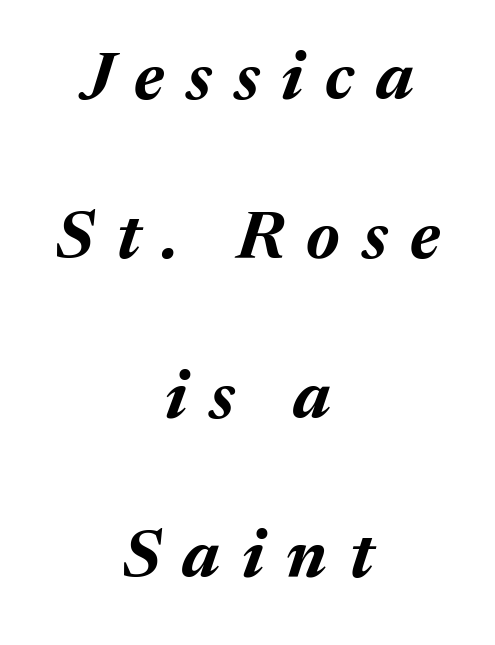
The glyphs have the mass of a bold cut. A typesetter would call this proportional, since set widths differ per character. You could fit nearly another row in the gap between these rows. Short note: letters widely spaced. Emphasis-style slanted type is in use. Glance below the letters and you will spot only blank space.
